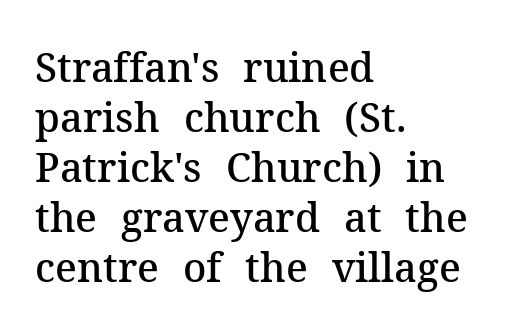
Q: Is the text bold? A: Semi-bold.
Q: Is the text italic (slanted)? A: No, it is upright.
Q: Is the typeface a serif or a sans-serif typeface? A: Serif.
Q: Is the text underlined? A: No.
Q: How is the paragraph aligned? A: Left-aligned.
Q: Is the spacing between letters normal or unusually wide? A: Normal.
Q: Is the spacing between lines tight, normal or loose? A: Normal.
Q: Width (condensed, normal, or wide)? A: Normal.
Q: Stroke contrast? A: Medium.
Q: x-height? A: Medium.
Q: Monospaced? A: No.
